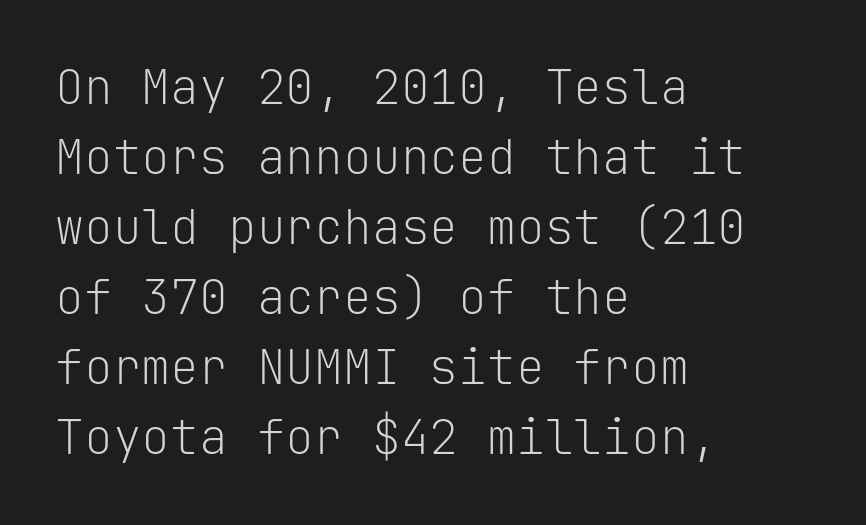
The image shows 48 px light sans-serif type, upright, monospaced; set left-aligned, normal line spacing (1.46x), normal letter spacing, not underlined; low stroke contrast and a medium x-height.
